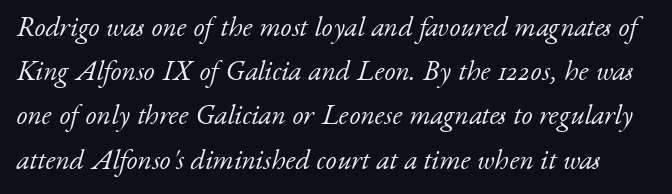
Q: Is the text bold? A: No.
Q: Is the text italic (slanted)? A: Yes, it leans right by about 17 degrees.
Q: Is the typeface a serif or a sans-serif typeface? A: Serif.
Q: Is the text underlined? A: No.
Q: Is the spacing between letters normal or unusually wide? A: Normal.
Q: Is the spacing between lines tight, normal or loose? A: Normal.
Q: Width (condensed, normal, or wide)? A: Normal.
Q: Stroke contrast? A: Low.
Q: x-height? A: Small.
Q: Monospaced? A: No.
